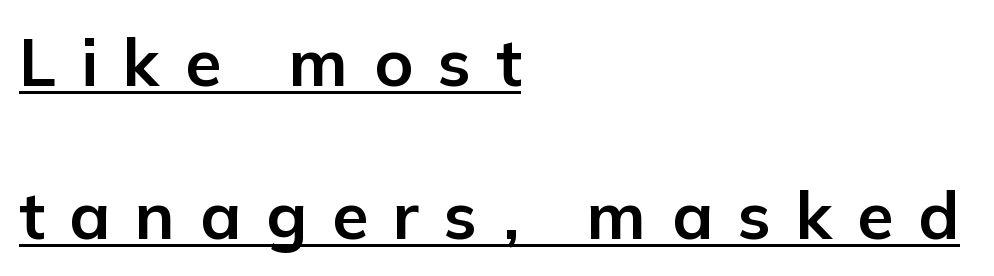
In terms of leading, this rendering errs on the spacious side. The line texture is sparse and dotted thanks to wide tracking. A classic flush-left, rag-right setting is used for this passage. How heavy is the stroke? Heavy — this is a bold.
